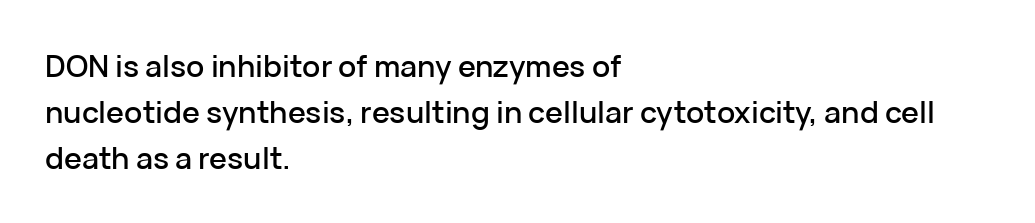
Q: Is the text italic (slanted)? A: No, it is upright.
Q: Is the typeface a serif or a sans-serif typeface? A: Sans-serif.
Q: Is the text underlined? A: No.
Q: How is the paragraph aligned? A: Left-aligned.
Q: Is the spacing between letters normal or unusually wide? A: Normal.
Q: Is the spacing between lines tight, normal or loose? A: Normal.
Q: Width (condensed, normal, or wide)? A: Normal.
Q: Stroke contrast? A: Low.
Q: x-height? A: Medium.
Q: Monospaced? A: No.
